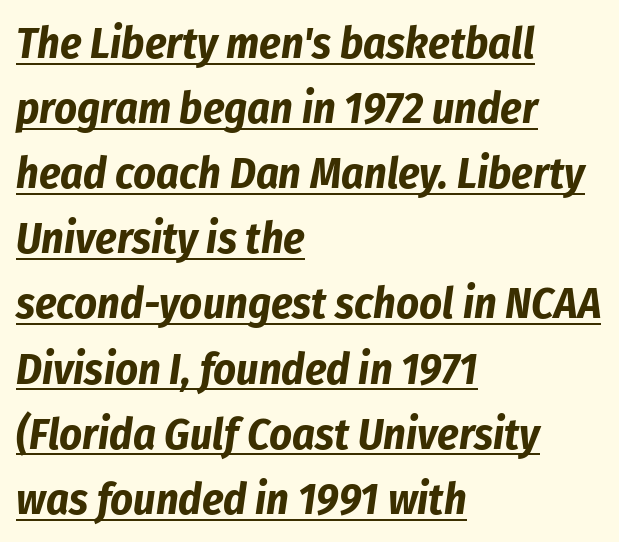
The image shows 44 px bold, condensed type, italic (leaning right); set left-aligned, normal line spacing (1.48x), normal letter spacing, underlined; low stroke contrast and a medium x-height.
